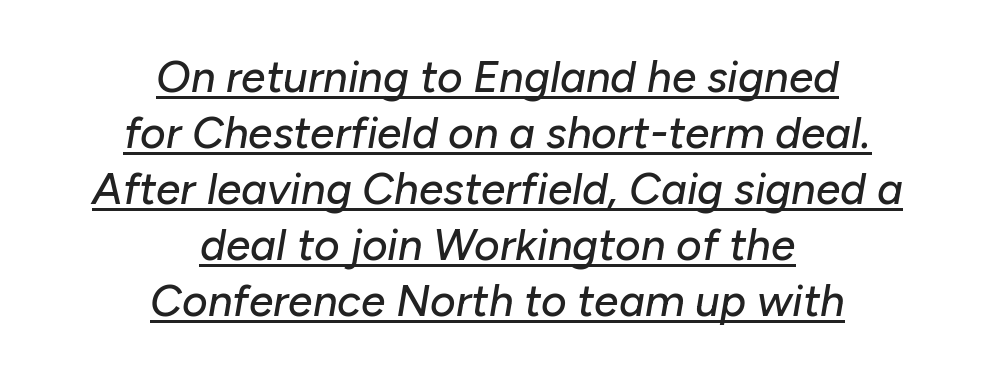
{"italic": "yes", "lean": "right", "slant_degrees": 10, "width": "normal", "stroke_contrast": "low", "x_height": "medium", "monospaced": "no", "underline": "yes", "align": "center", "line_spacing": "normal", "line_spacing_ratio": 1.27, "letter_spacing": "normal", "letter_spacing_em": 0.0, "glyph_px": 44}
